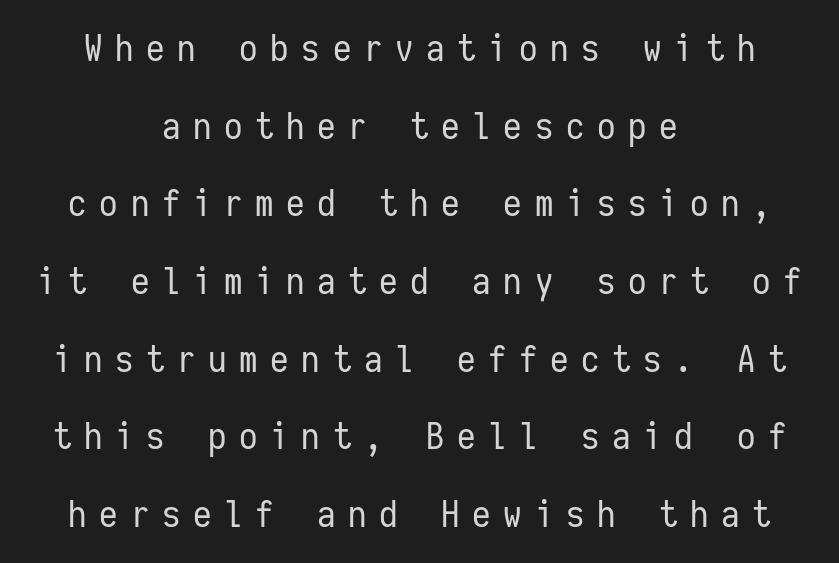
{"serif": "no", "italic": "no", "bold": "no", "weight": "regular", "width": "condensed", "stroke_contrast": "low", "x_height": "medium", "monospaced": "yes", "underline": "no", "align": "center", "line_spacing": "loose", "line_spacing_ratio": 2.1, "letter_spacing": "wide", "letter_spacing_em": 0.34, "glyph_px": 37}
